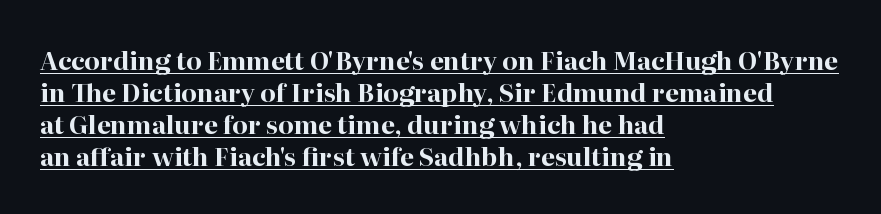
The image shows 25 px bold type, upright; set left-aligned, normal line spacing (1.28x), normal letter spacing, underlined.
